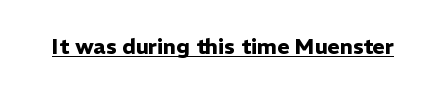
Emphasis is given by a line drawn under the lettering. Weight: bold. Honestly, the letter spacing is just normal — you wouldn't notice it. Is there any slant? The stems are plumb.
